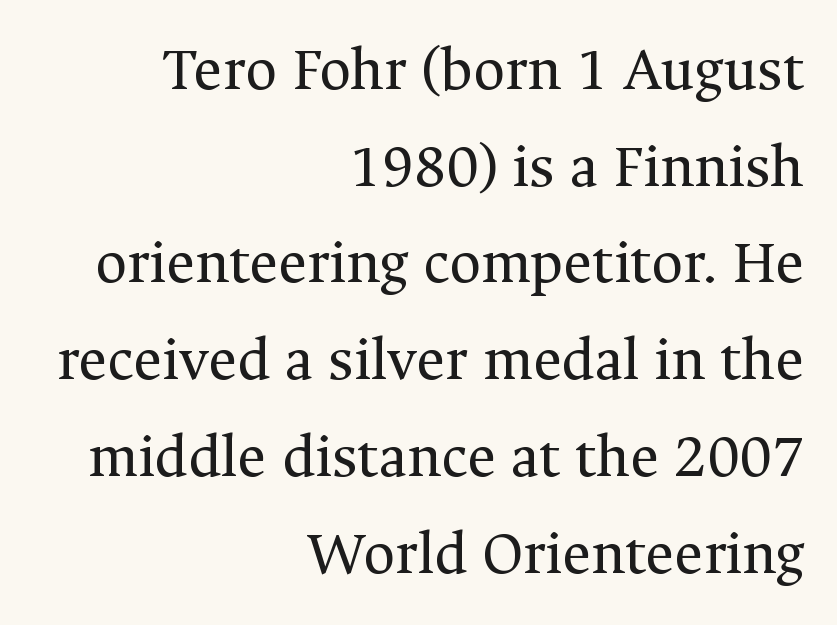
Posture: upright roman. Leftover space on each line is placed entirely before the opening word. Caption: face not bold, strokes unweighted. Do the characters align in a grid? No, the font is proportional. The block of text has a typical density, with ordinary space between rows. In terms of letterform style, serifs are clearly present.
